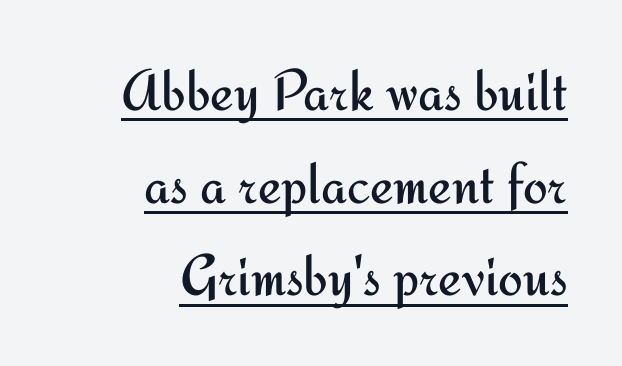
{"serif": "no", "italic": "no", "bold": "no", "weight": "regular", "width": "normal", "stroke_contrast": "medium", "x_height": "small", "monospaced": "no", "underline": "yes", "align": "right", "line_spacing": "normal", "line_spacing_ratio": 1.57, "letter_spacing": "normal", "letter_spacing_em": 0.0, "glyph_px": 59}
